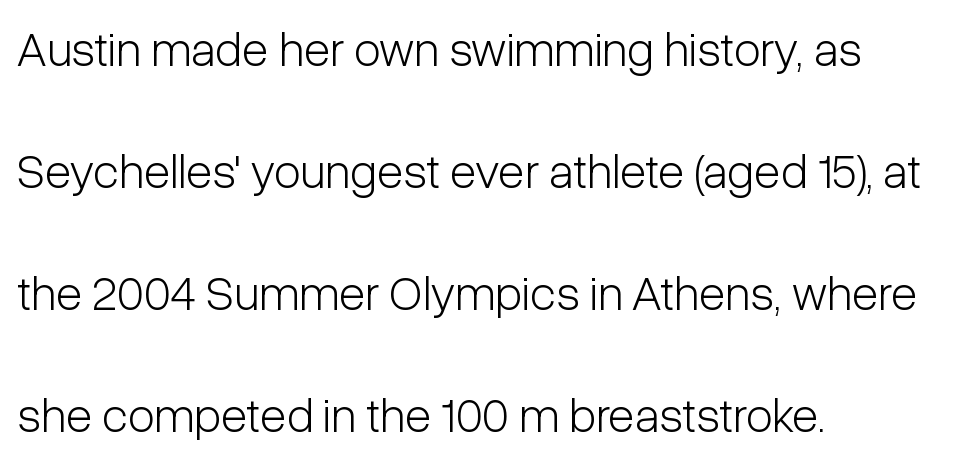
The letters carry no serifs — their stems end cleanly without finishing strokes. Each line starts at the same left margin while the right side varies. Posture: vertical. Vertical spacing — loose. Words float on clear page, feet unadorned. Caption: face not bold, strokes unweighted.
